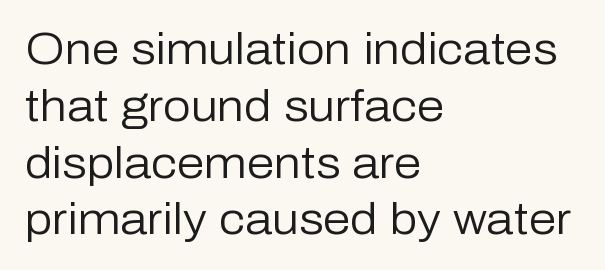
The image shows 44 px regular-weight sans-serif type, upright; set left-aligned, normal line spacing (1.29x), normal letter spacing, not underlined; low stroke contrast and a medium x-height.
